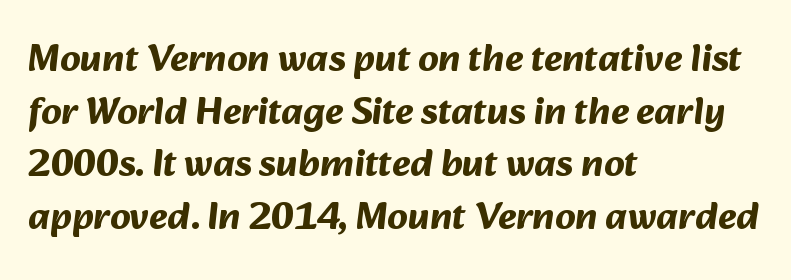
Q: Is the text bold? A: Yes.
Q: Is the typeface a serif or a sans-serif typeface? A: Sans-serif.
Q: Is the text underlined? A: No.
Q: How is the paragraph aligned? A: Left-aligned.
Q: Is the spacing between letters normal or unusually wide? A: Normal.
Q: Is the spacing between lines tight, normal or loose? A: Normal.
Q: Width (condensed, normal, or wide)? A: Normal.
Q: Stroke contrast? A: Medium.
Q: x-height? A: Medium.
Q: Monospaced? A: No.
